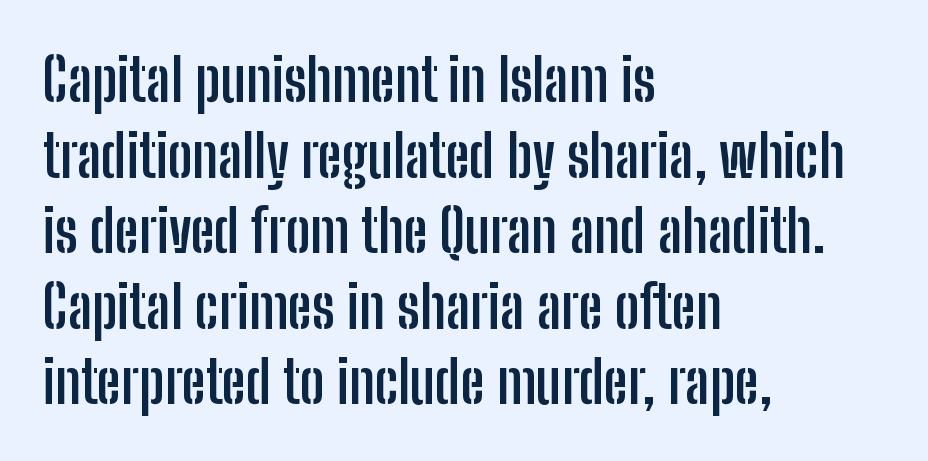
Each letter keeps its own natural width here, so spacing adapts to shape. A typesetter would call this leading conventional body-copy spacing. What stands out about the letter spacing? Nothing — it is the standard amount. Posture: straight, roman, zero tilt. These lines carry a lot of weight — the face is fully bold.
